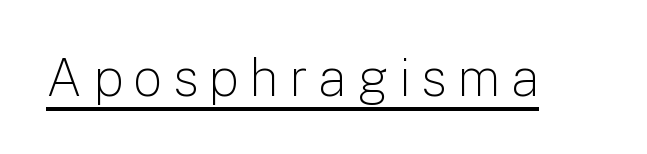
The image shows 52 px light sans-serif type, upright; set unusually wide letter spacing (+0.2 em), underlined; low stroke contrast and a medium x-height.
